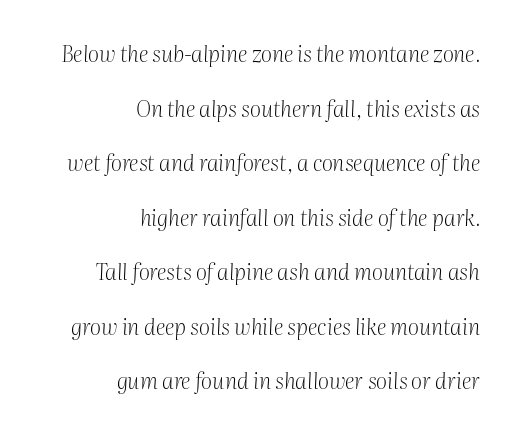
Q: Is the text bold? A: No.
Q: Is the text italic (slanted)? A: Yes, it leans right by about 2 degrees.
Q: Is the text underlined? A: No.
Q: How is the paragraph aligned? A: Right-aligned.
Q: Is the spacing between letters normal or unusually wide? A: Normal.
Q: Is the spacing between lines tight, normal or loose? A: Loose.
